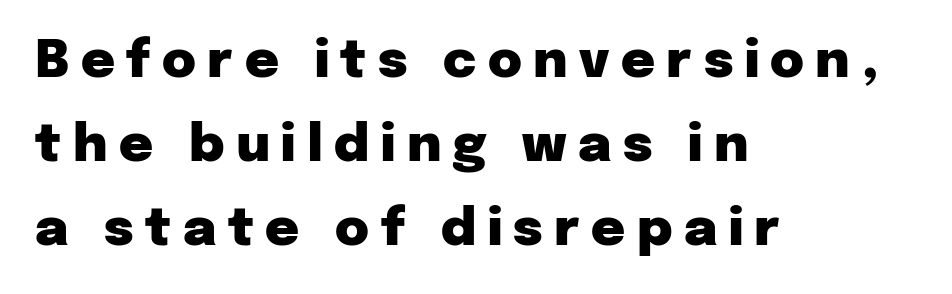
The image shows 52 px heavy sans-serif type, upright; set left-aligned, normal line spacing (1.62x), unusually wide letter spacing (+0.22 em), not underlined; low stroke contrast and a medium x-height.
